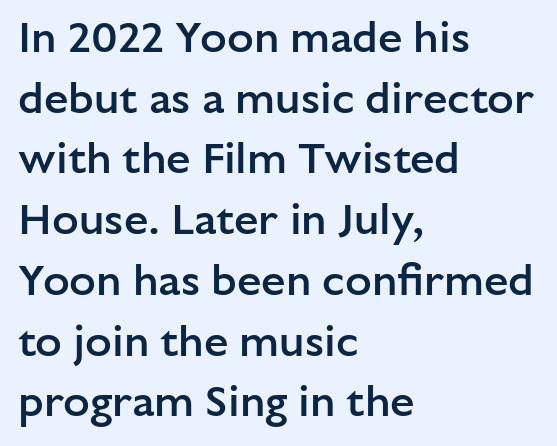
Q: Is the text bold? A: Semi-bold.
Q: Is the text italic (slanted)? A: No, it is upright.
Q: Is the typeface a serif or a sans-serif typeface? A: Sans-serif.
Q: Is the text underlined? A: No.
Q: How is the paragraph aligned? A: Left-aligned.
Q: Is the spacing between letters normal or unusually wide? A: Normal.
Q: Is the spacing between lines tight, normal or loose? A: Normal.
Q: Width (condensed, normal, or wide)? A: Normal.
Q: Stroke contrast? A: Low.
Q: x-height? A: Medium.
Q: Monospaced? A: No.
